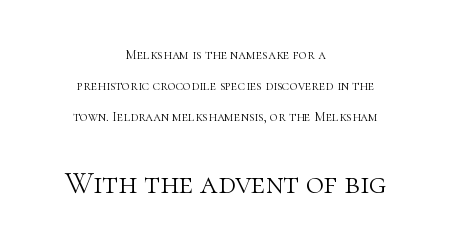
{"serif": "yes", "italic": "no", "bold": "no", "weight": "light", "width": "normal", "stroke_contrast": "high", "x_height": "medium", "monospaced": "no", "underline": "no", "align": "center", "line_spacing": "loose", "line_spacing_ratio": 2.21, "letter_spacing": "normal", "letter_spacing_em": 0.0, "larger_block": "second", "size_ratio": 2.21, "glyph_px": 31}
